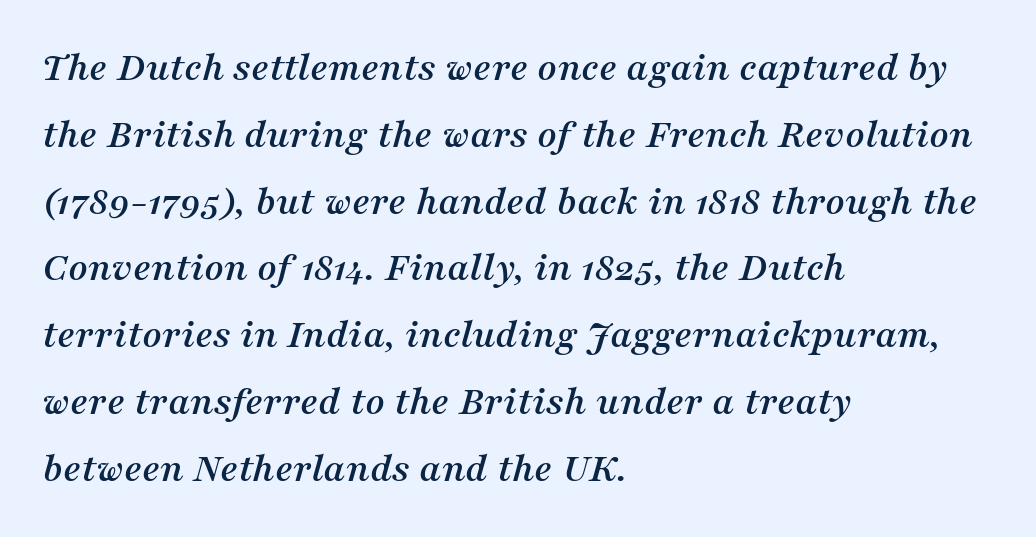
Would a proofreader flag this as italicized? Yes. Old-style or modern, the face here clearly has serifs. Short note: letters normally spaced. The lines in this sample share a left origin and differ only in where they stop.
